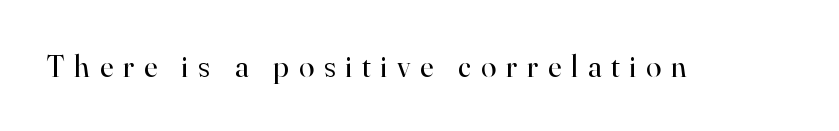
Q: Is the text bold? A: No.
Q: Is the text italic (slanted)? A: No, it is upright.
Q: Is the typeface a serif or a sans-serif typeface? A: Serif.
Q: Is the text underlined? A: No.
Q: Is the spacing between letters normal or unusually wide? A: Unusually wide.
Q: Width (condensed, normal, or wide)? A: Normal.
Q: Stroke contrast? A: High.
Q: x-height? A: Small.
Q: Monospaced? A: No.
